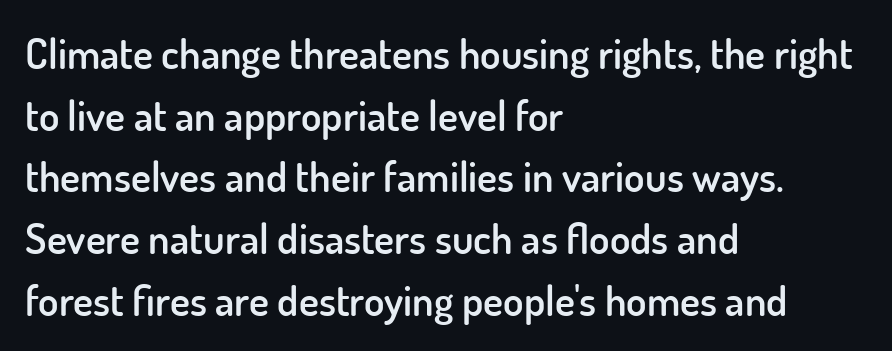
The rendering uses a moderate line-height, typical for paragraphs. The text block is weighted toward the left margin, trailing off unevenly rightward. This rendering features lettering with no underline. This sample uses plain, unmodified letter spacing. Caption: semibold face, moderately heavy strokes. Every character sits straight up, as roman type does.
